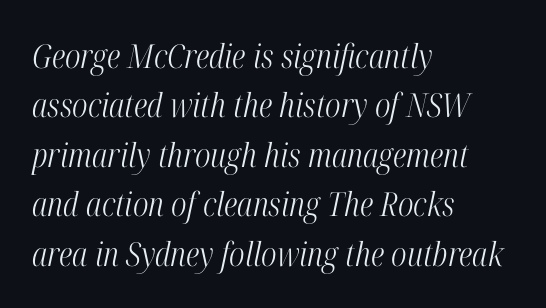
Q: Is the text bold? A: No.
Q: Is the text italic (slanted)? A: Yes, it leans right by about 12 degrees.
Q: Is the typeface a serif or a sans-serif typeface? A: Serif.
Q: Is the text underlined? A: No.
Q: How is the paragraph aligned? A: Left-aligned.
Q: Is the spacing between letters normal or unusually wide? A: Normal.
Q: Is the spacing between lines tight, normal or loose? A: Normal.
Q: Width (condensed, normal, or wide)? A: Condensed.
Q: Stroke contrast? A: High.
Q: x-height? A: Medium.
Q: Monospaced? A: No.
